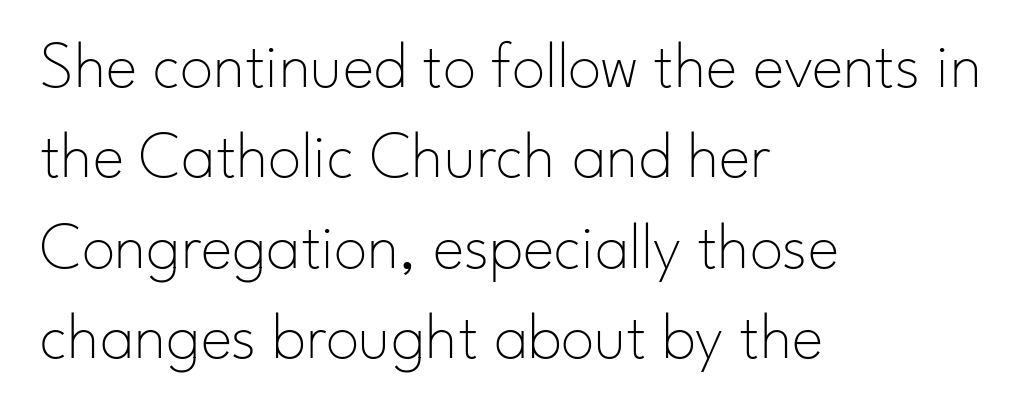
{"serif": "no", "italic": "no", "bold": "no", "weight": "thin", "width": "normal", "stroke_contrast": "low", "x_height": "small", "monospaced": "no", "underline": "no", "align": "left", "line_spacing": "normal", "line_spacing_ratio": 1.35, "letter_spacing": "normal", "letter_spacing_em": 0.0, "glyph_px": 67}
